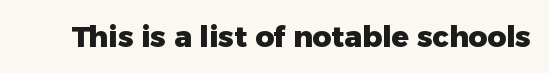
Q: Is the text bold? A: Yes.
Q: Is the text italic (slanted)? A: No, it is upright.
Q: Is the typeface a serif or a sans-serif typeface? A: Sans-serif.
Q: Is the text underlined? A: No.
Q: Is the spacing between letters normal or unusually wide? A: Normal.
Q: Width (condensed, normal, or wide)? A: Normal.
Q: Stroke contrast? A: Low.
Q: x-height? A: Medium.
Q: Monospaced? A: No.
